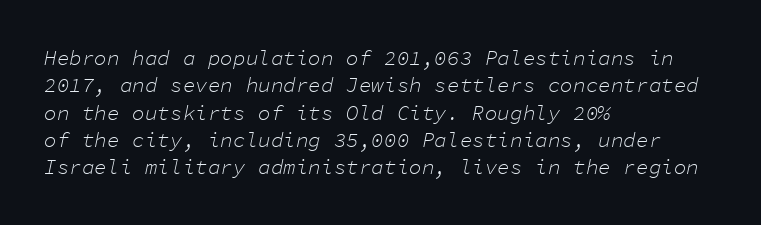
Q: Is the text bold? A: No.
Q: Is the text italic (slanted)? A: Yes, it leans right by about 11 degrees.
Q: Is the text underlined? A: No.
Q: How is the paragraph aligned? A: Left-aligned.
Q: Is the spacing between letters normal or unusually wide? A: Normal.
Q: Is the spacing between lines tight, normal or loose? A: Normal.
